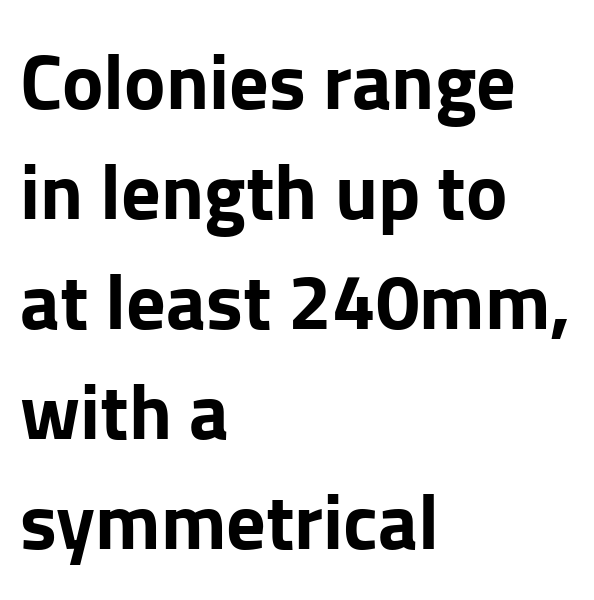
The image shows 78 px bold sans-serif type, upright; set left-aligned, normal line spacing (1.41x), normal letter spacing, not underlined; low stroke contrast and a medium x-height.
